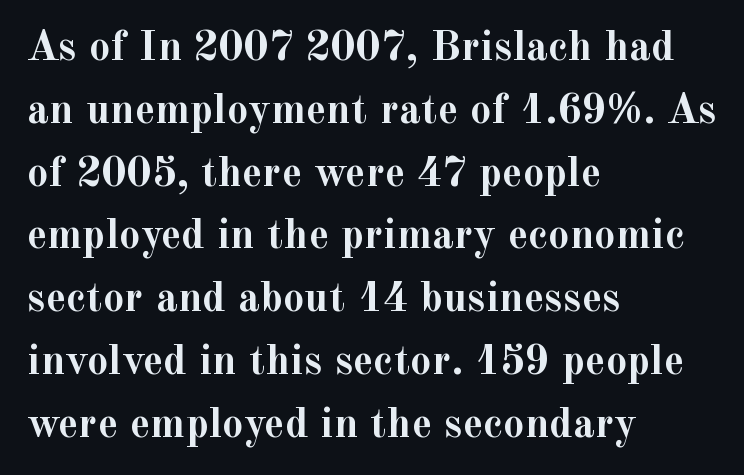
The passage shown is typed in a proportional face where columns would drift. Leading: standard. The horizontal fit of the characters is conventional and even. Does the type have serifs? Yes, each stem ends in a small foot. Layout note: lines flush left. The font is running at its bold setting.
